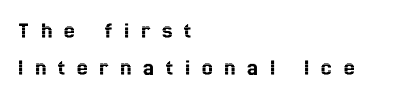
{"italic": "no", "underline": "no", "align": "left", "line_spacing": "normal", "line_spacing_ratio": 1.53, "letter_spacing": "wide", "letter_spacing_em": 0.49, "glyph_px": 24}
